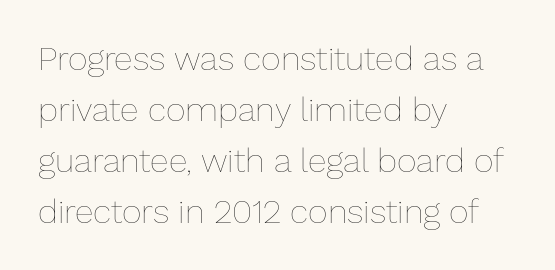
Is this a fixed-width face? No — the glyphs have proportional, varying widths. No word sits above an underline. A roman cut, with each character standing at attention. On a weight scale, this lands at 450 or below. The passage shown has conventional tracking throughout.
